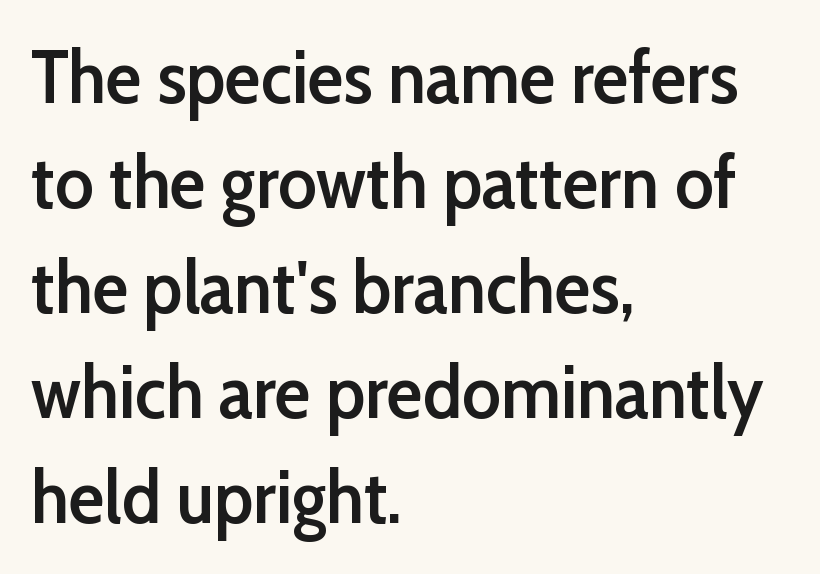
Honestly, the row spacing looks completely unremarkable. Weight: semibold (demi). The specimen omits any rule beneath the text block's lines. Observe the absence of serifs on each vertical stroke in this sample. You could not count columns in this text — the font is proportionally spaced.
